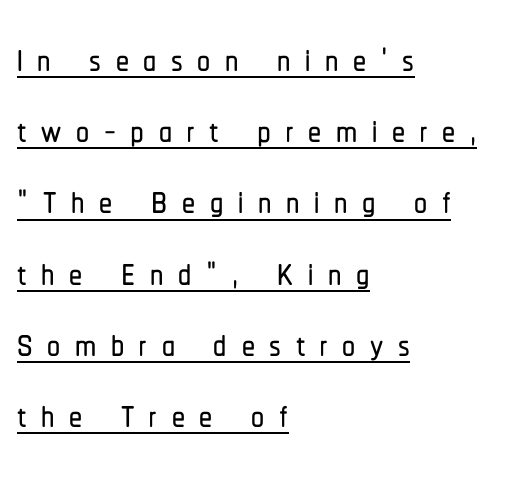
The image shows 52 px condensed sans-serif type, upright; set left-aligned, normal line spacing (1.37x), unusually wide letter spacing (+0.28 em), underlined; low stroke contrast and a medium x-height.
